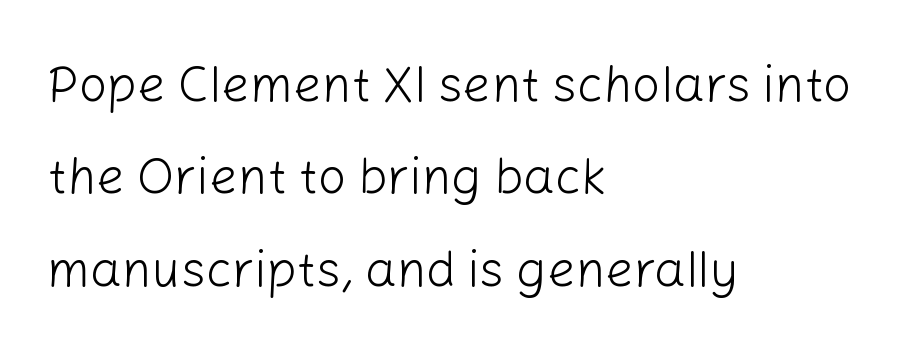
Q: Is the text bold? A: No.
Q: Is the text italic (slanted)? A: No, it is upright.
Q: Is the typeface a serif or a sans-serif typeface? A: Sans-serif.
Q: Is the text underlined? A: No.
Q: How is the paragraph aligned? A: Left-aligned.
Q: Is the spacing between letters normal or unusually wide? A: Normal.
Q: Width (condensed, normal, or wide)? A: Normal.
Q: Stroke contrast? A: Low.
Q: x-height? A: Medium.
Q: Monospaced? A: No.
